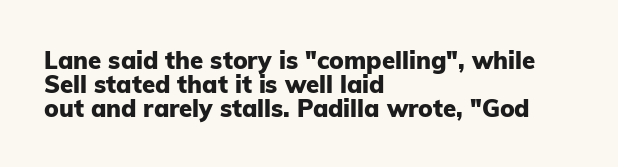
The image shows 24 px bold type, upright; set left-aligned, tight line spacing (0.99x), normal letter spacing, not underlined.
